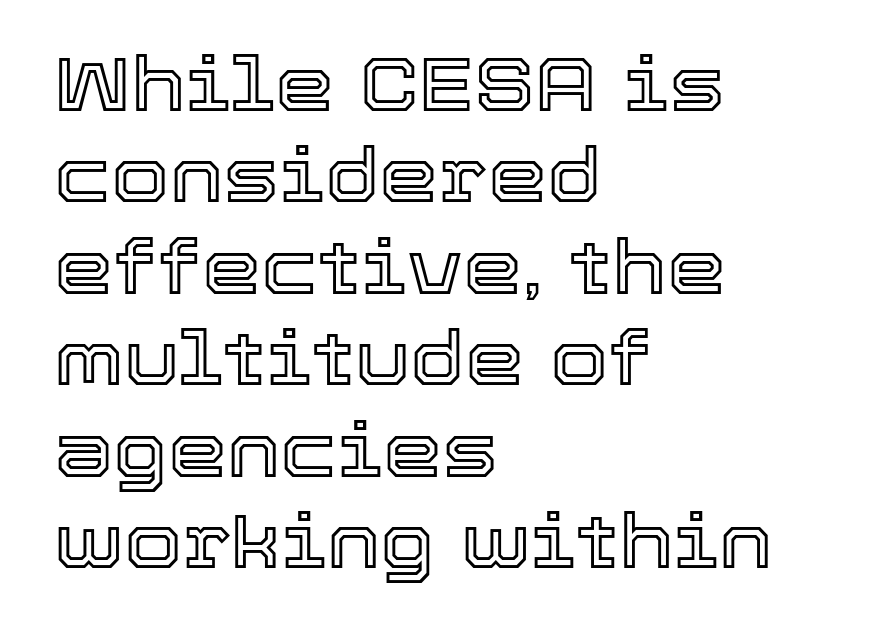
{"italic": "no", "width": "normal", "x_height": "medium", "monospaced": "no", "underline": "no", "align": "left", "line_spacing_ratio": 1.22, "letter_spacing": "normal", "letter_spacing_em": 0.0, "glyph_px": 75}
